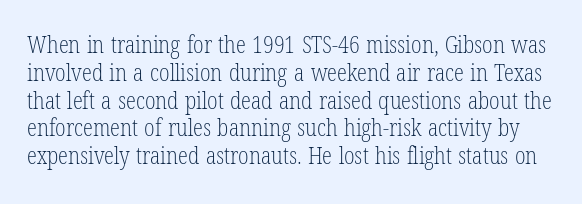
No chunkiness to these letters — they're not bold. A bare baseline throughout the passage. The typography opts for an upright posture over an oblique one. Between one letter and the next there's only the usual sliver of space.
